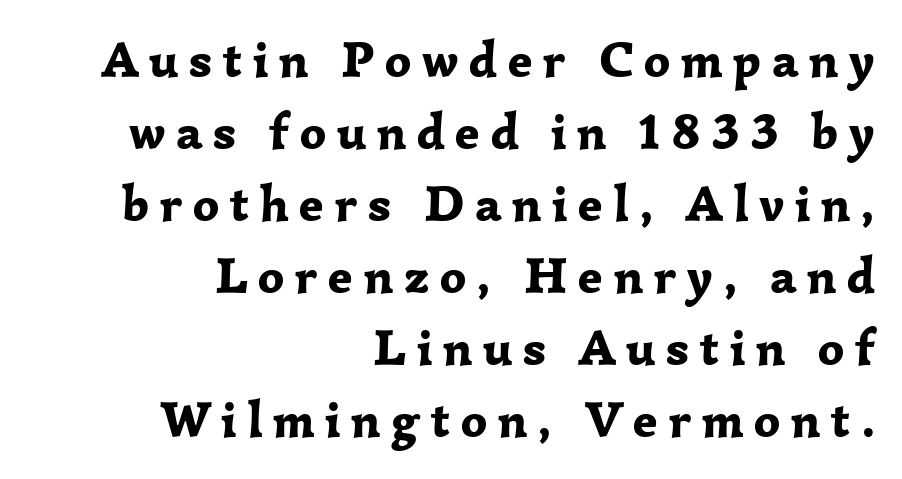
Q: Is the text bold? A: Yes.
Q: Is the text italic (slanted)? A: No, it is upright.
Q: Is the typeface a serif or a sans-serif typeface? A: Serif.
Q: Is the text underlined? A: No.
Q: How is the paragraph aligned? A: Right-aligned.
Q: Is the spacing between letters normal or unusually wide? A: Unusually wide.
Q: Is the spacing between lines tight, normal or loose? A: Normal.
Q: Width (condensed, normal, or wide)? A: Normal.
Q: Stroke contrast? A: Low.
Q: x-height? A: Medium.
Q: Monospaced? A: No.
